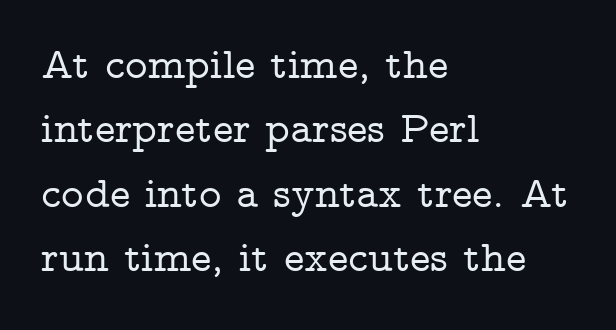
The image shows 43 px wide serif type, upright; set left-aligned, normal line spacing (1.5x), normal letter spacing, not underlined; low stroke contrast and a medium x-height.
